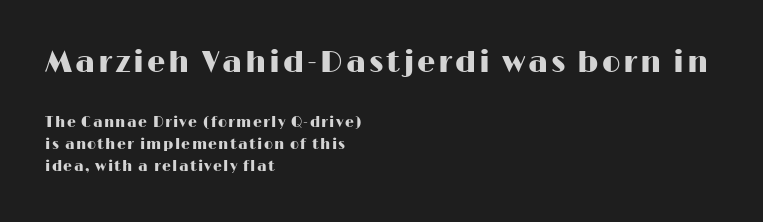
{"serif": "no", "italic": "no", "width": "wide", "stroke_contrast": "high", "x_height": "medium", "monospaced": "no", "underline": "no", "align": "left", "line_spacing": "normal", "line_spacing_ratio": 1.58, "larger_block": "first", "size_ratio": 2.07, "glyph_px": 29}
